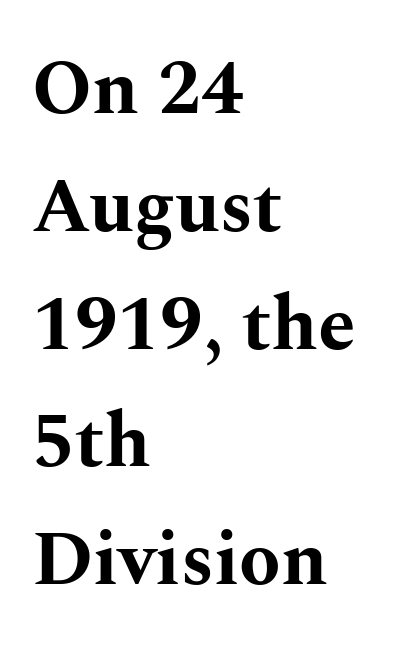
{"serif": "yes", "italic": "no", "bold": "yes", "weight": "bold", "width": "wide", "stroke_contrast": "medium", "x_height": "medium", "monospaced": "no", "underline": "no", "align": "left", "line_spacing": "normal", "line_spacing_ratio": 1.55, "letter_spacing": "normal", "letter_spacing_em": 0.0, "glyph_px": 76}
